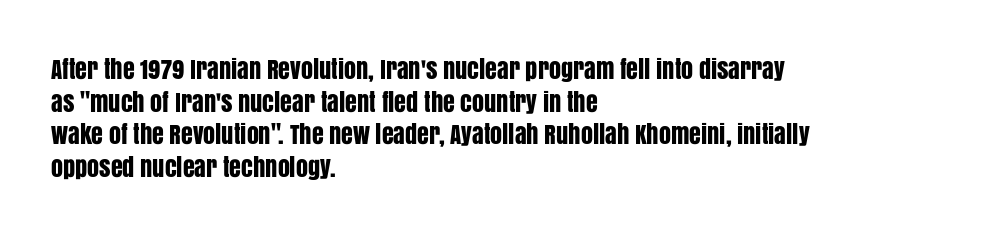
The vertical gap from one line to the next is medium. The rendering keeps characters at their native spacing. The axis of the letterforms is exactly vertical. Bare-footed words on every line. In CSS terms this would be text-align: left.
